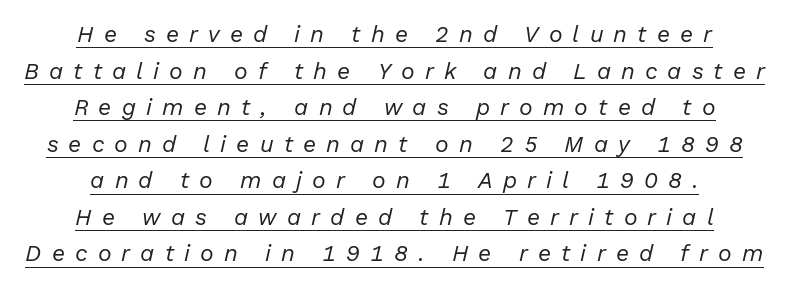
The image shows 23 px text type, italic (leaning right); set centered, normal line spacing (1.59x), unusually wide letter spacing (+0.44 em), underlined.
